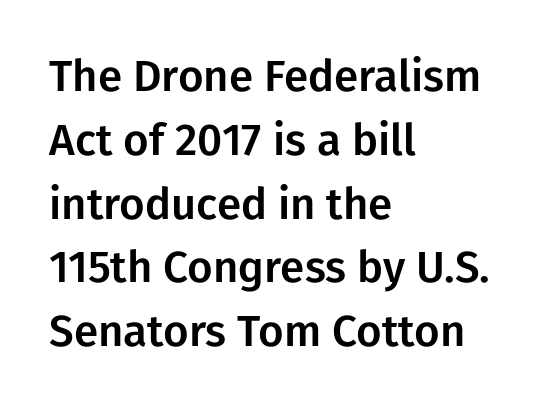
Is this a fixed-width face? No — the glyphs have proportional, varying widths. Vertical strokes here are truly vertical. Which margin do the lines hug? The left one — the right edge is uneven. Notice how descenders clear the ascenders below comfortably — that's standard leading. How are the letters spaced? Ordinarily, with no added tracking.
